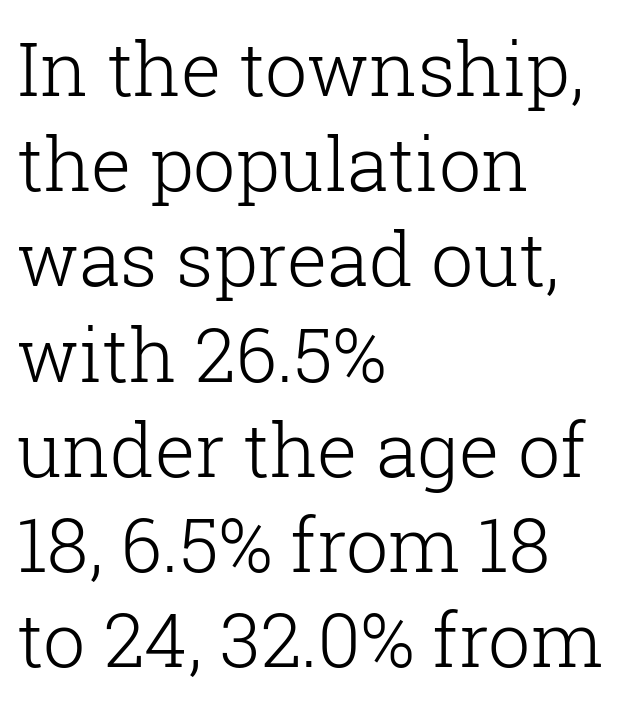
Line spacing here is normal. Rendered with straight, roman letterforms. The zone under the glyphs is completely vacant. The designer went with a serif here, giving each stem small feet. Stems here are at most as thick as an everyday book face.
